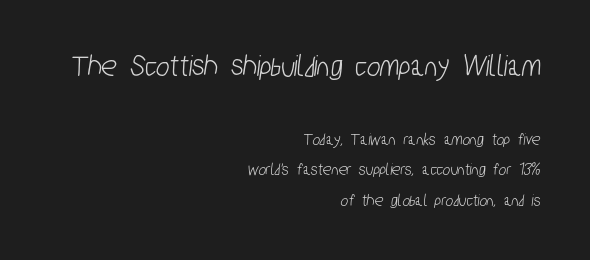
Q: Is the typeface a serif or a sans-serif typeface? A: Sans-serif.
Q: Is the text underlined? A: No.
Q: How is the paragraph aligned? A: Right-aligned.
Q: Is the spacing between letters normal or unusually wide? A: Normal.
Q: Is the spacing between lines tight, normal or loose? A: Normal.
Q: Which block of text is set in a larger size, the first (top) or the second (bottom)? A: The first (top) one.
Q: Width (condensed, normal, or wide)? A: Condensed.
Q: Stroke contrast? A: Low.
Q: x-height? A: Medium.
Q: Monospaced? A: No.
